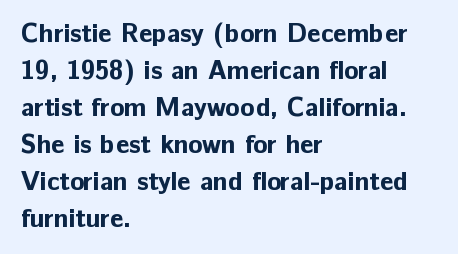
{"italic": "no", "bold": "yes", "underline": "no", "align": "left", "line_spacing": "normal", "line_spacing_ratio": 1.42, "letter_spacing": "normal", "letter_spacing_em": 0.0, "glyph_px": 26}
